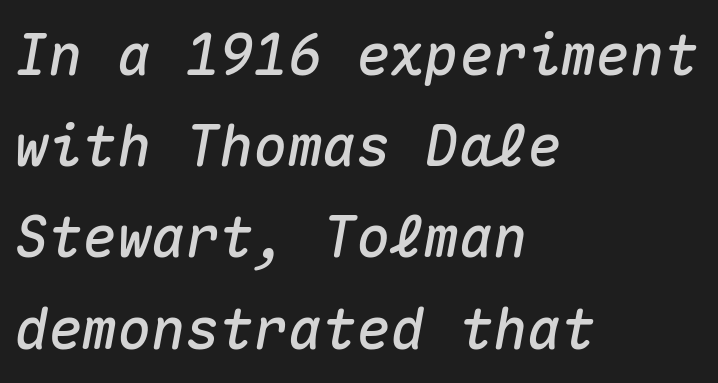
Q: Is the text italic (slanted)? A: Yes, it leans right by about 10 degrees.
Q: Is the text underlined? A: No.
Q: How is the paragraph aligned? A: Left-aligned.
Q: Is the spacing between letters normal or unusually wide? A: Normal.
Q: Is the spacing between lines tight, normal or loose? A: Normal.
Q: Width (condensed, normal, or wide)? A: Normal.
Q: Stroke contrast? A: Medium.
Q: x-height? A: Medium.
Q: Monospaced? A: Yes.
